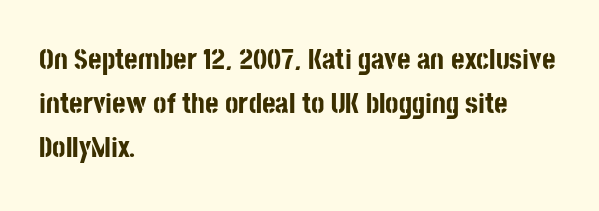
{"serif": "no", "italic": "no", "bold": "yes", "weight": "bold", "width": "condensed", "stroke_contrast": "low", "x_height": "large", "monospaced": "no", "underline": "no", "align": "left", "line_spacing": "normal", "line_spacing_ratio": 1.52, "letter_spacing": "normal", "letter_spacing_em": 0.0, "glyph_px": 29}
